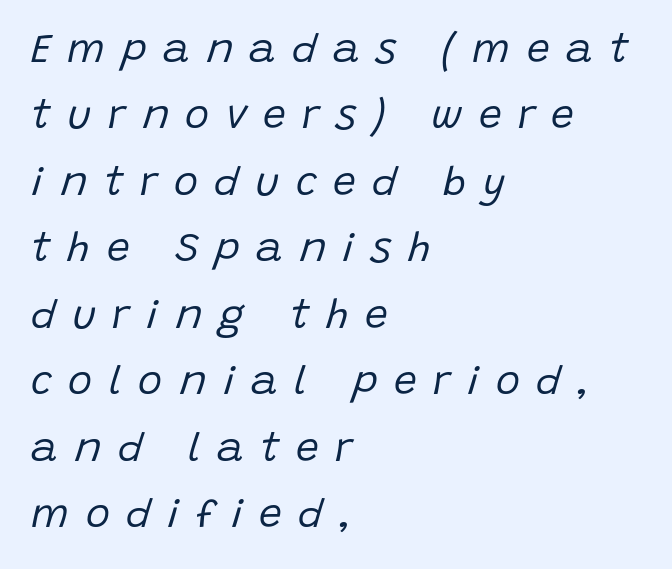
Q: Is the text bold? A: No.
Q: Is the text italic (slanted)? A: Yes, it leans right by about 15 degrees.
Q: Is the text underlined? A: No.
Q: How is the paragraph aligned? A: Left-aligned.
Q: Is the spacing between letters normal or unusually wide? A: Unusually wide.
Q: Is the spacing between lines tight, normal or loose? A: Normal.
Q: Width (condensed, normal, or wide)? A: Normal.
Q: Stroke contrast? A: Low.
Q: x-height? A: Large.
Q: Monospaced? A: No.
